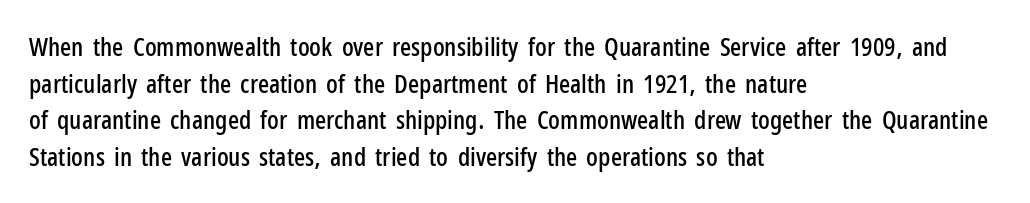
Here the glyphs are tracked normally, forming tight word shapes. Upright lettering throughout. Underline: absent. The lines are quadded left.
